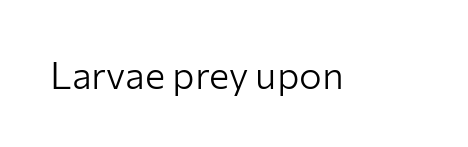
The image shows 38 px light sans-serif type, upright; set normal letter spacing, not underlined; low stroke contrast and a medium x-height.
